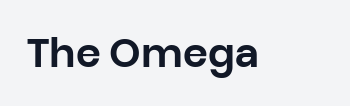
The image shows 40 px sans-serif type, upright; set normal letter spacing, not underlined; low stroke contrast and a large x-height.
